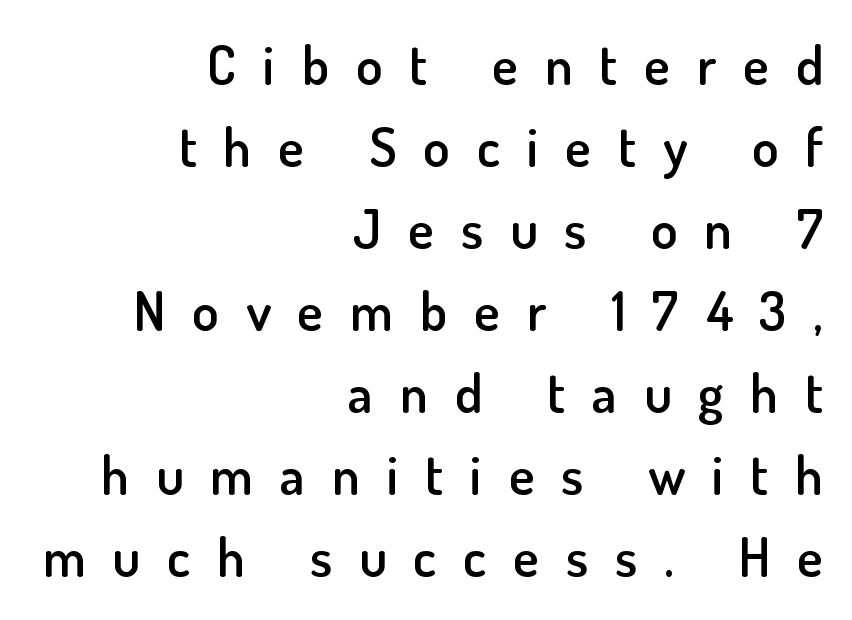
Nobody drew a line under any word here. Which margin do the lines hug? The right one — the left edge is uneven. Do the characters align in a grid? No, the font is proportional. Substantial extra tracking has been applied to these lines.
